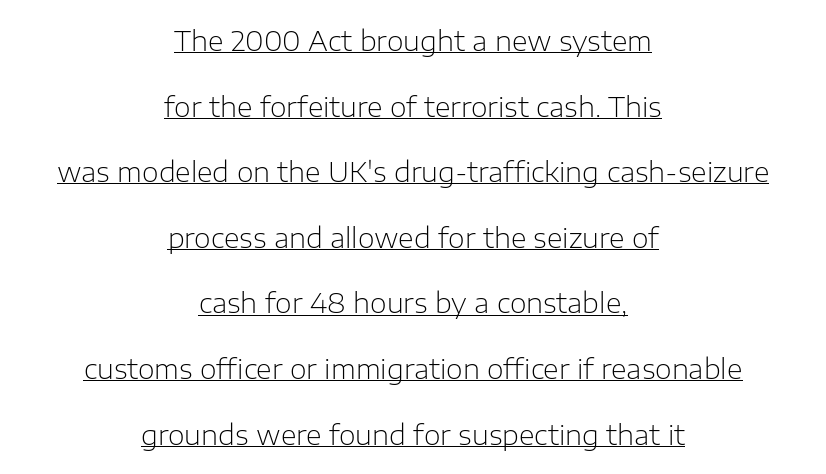
{"italic": "no", "bold": "no", "underline": "yes", "align": "center", "line_spacing": "loose", "line_spacing_ratio": 2.43, "letter_spacing": "normal", "letter_spacing_em": 0.0, "glyph_px": 27}
